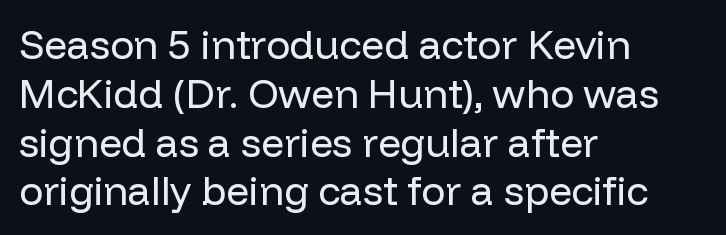
Q: Is the text bold? A: No.
Q: Is the text italic (slanted)? A: No, it is upright.
Q: Is the typeface a serif or a sans-serif typeface? A: Sans-serif.
Q: Is the text underlined? A: No.
Q: How is the paragraph aligned? A: Left-aligned.
Q: Is the spacing between letters normal or unusually wide? A: Normal.
Q: Width (condensed, normal, or wide)? A: Normal.
Q: Stroke contrast? A: Low.
Q: x-height? A: Medium.
Q: Monospaced? A: No.
